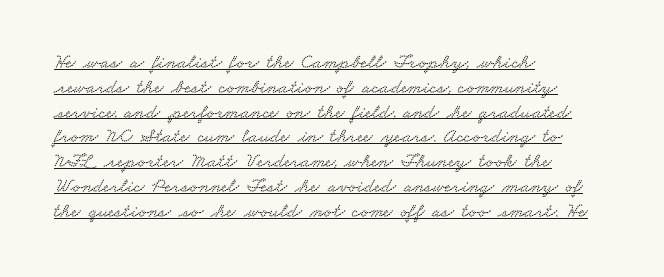
Look at the tracking — it's just the regular setting, nothing added. Layout note: lines flush left. These characters rest on top of a visible drawn line.
